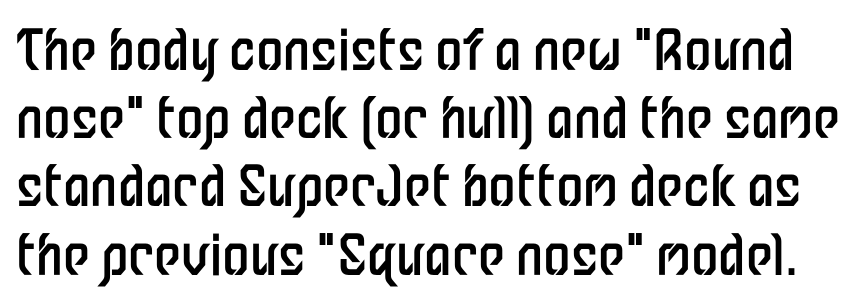
Each letter keeps its own natural width here, so spacing adapts to shape. Stems and bowls with no extra thickness — not bold. Glance below the letters and you will spot only blank space. A typesetter would call this zero additional tracking. Grotesque or geometric, the face here clearly has no serifs. Quick note: not italic, upright.
